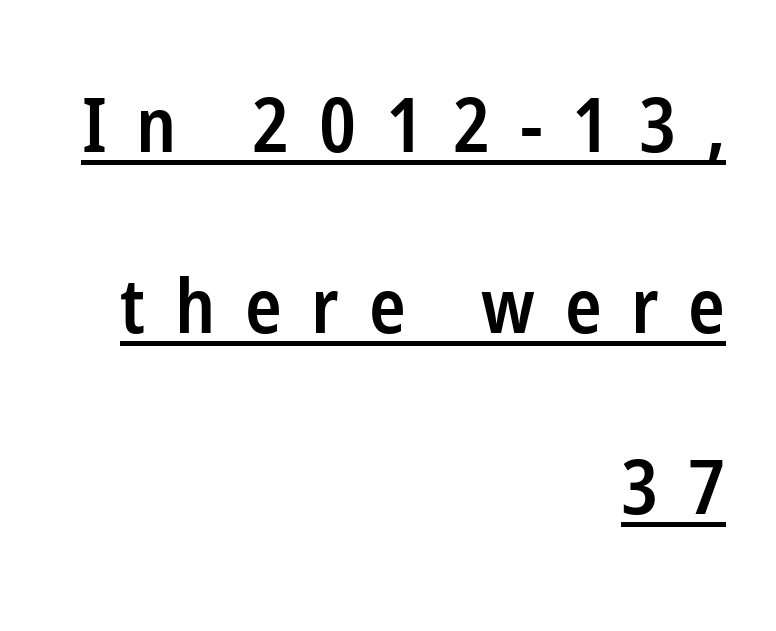
{"serif": "no", "italic": "no", "bold": "semi", "weight": "semibold", "width": "condensed", "stroke_contrast": "low", "x_height": "medium", "monospaced": "no", "underline": "yes", "align": "right", "line_spacing": "loose", "line_spacing_ratio": 2.38, "letter_spacing": "wide", "letter_spacing_em": 0.39, "glyph_px": 76}
